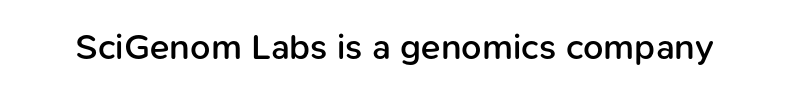
Decoration check: the copy has no underline. Posture: straight, roman, zero tilt. The passage shown is semibold, sitting just below true bold. Compared with typical body copy, the letter spacing here is the same. The face used here is proportionally spaced, like ordinary book or web type.
